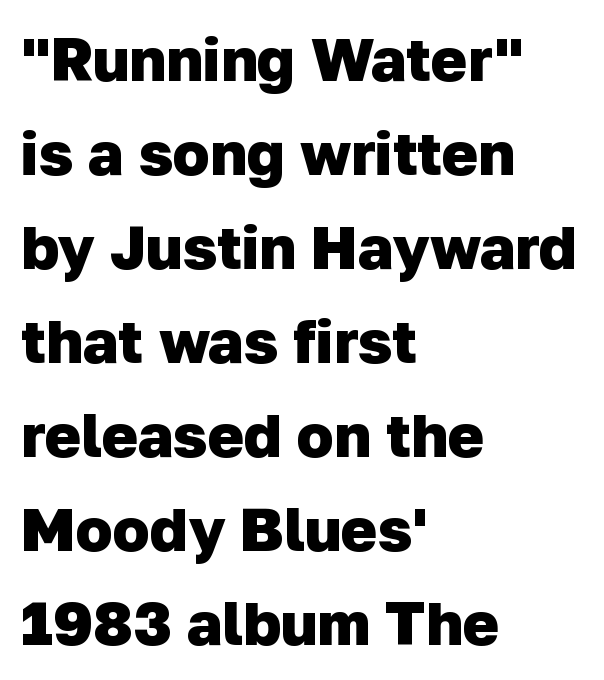
The image shows 61 px heavy sans-serif type; set left-aligned, normal line spacing (1.54x), normal letter spacing, not underlined; low stroke contrast and a medium x-height.
